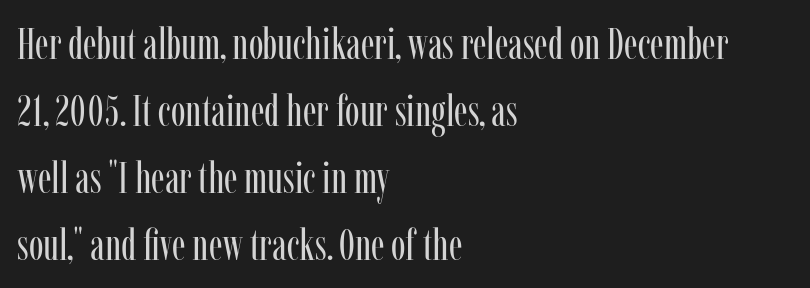
{"serif": "yes", "italic": "no", "bold": "no", "weight": "regular", "width": "condensed", "stroke_contrast": "low", "x_height": "medium", "monospaced": "no", "underline": "no", "align": "left", "line_spacing": "normal", "line_spacing_ratio": 1.52, "letter_spacing": "normal", "letter_spacing_em": 0.0, "glyph_px": 44}
